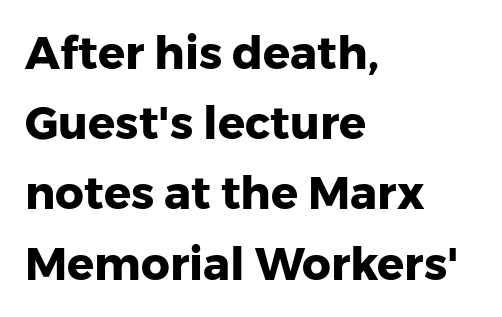
Q: Is the text bold? A: Yes.
Q: Is the text italic (slanted)? A: No, it is upright.
Q: Is the typeface a serif or a sans-serif typeface? A: Sans-serif.
Q: Is the text underlined? A: No.
Q: How is the paragraph aligned? A: Left-aligned.
Q: Is the spacing between letters normal or unusually wide? A: Normal.
Q: Is the spacing between lines tight, normal or loose? A: Normal.
Q: Width (condensed, normal, or wide)? A: Normal.
Q: Stroke contrast? A: Low.
Q: x-height? A: Medium.
Q: Monospaced? A: No.
